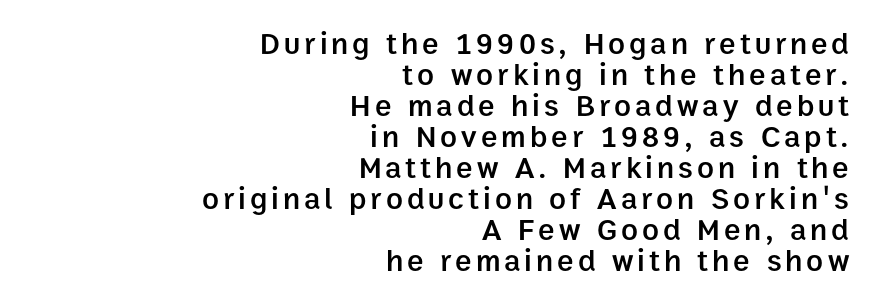
Type without underlining. The space between consecutive lines is stingy. How heavy is the stroke? Medium-heavy — a semibold, shy of bold. Check where the strokes stop: nothing finishes them off — pure sans. Varying glyph widths throughout — classic text-font behaviour. The rag falls on the left side of this text block.
